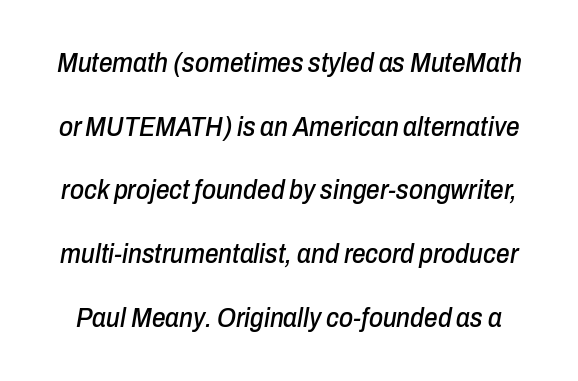
Q: Is the text italic (slanted)? A: Yes, it leans right by about 10 degrees.
Q: Is the text underlined? A: No.
Q: Is the spacing between letters normal or unusually wide? A: Normal.
Q: Is the spacing between lines tight, normal or loose? A: Loose.
